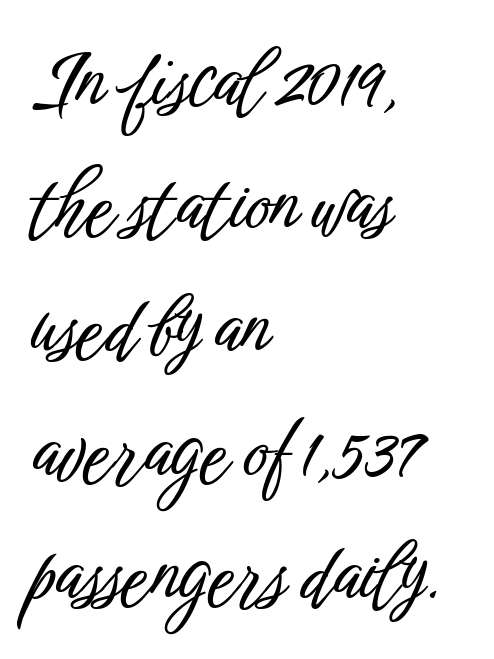
{"serif": "no", "width": "condensed", "stroke_contrast": "low", "x_height": "medium", "monospaced": "no", "underline": "no", "align": "left", "line_spacing": "normal", "line_spacing_ratio": 1.6, "letter_spacing": "normal", "letter_spacing_em": 0.0, "glyph_px": 77}
